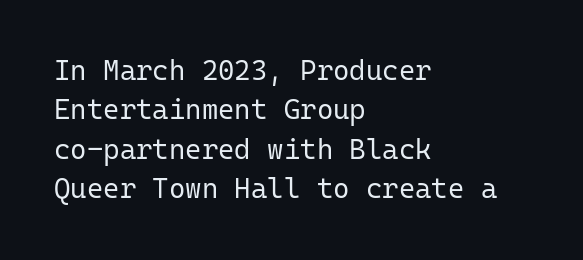
Q: Is the text bold? A: No.
Q: Is the text italic (slanted)? A: No, it is upright.
Q: Is the typeface a serif or a sans-serif typeface? A: Sans-serif.
Q: Is the text underlined? A: No.
Q: How is the paragraph aligned? A: Left-aligned.
Q: Is the spacing between letters normal or unusually wide? A: Normal.
Q: Is the spacing between lines tight, normal or loose? A: Normal.
Q: Width (condensed, normal, or wide)? A: Normal.
Q: Stroke contrast? A: Low.
Q: x-height? A: Medium.
Q: Monospaced? A: Yes.
